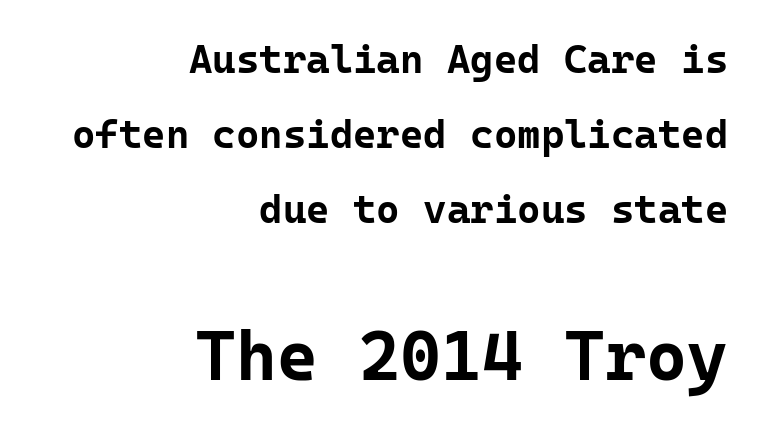
Default kerning and tracking; the words read as compact shapes. The face used here is monospaced, like something from a code editor. A bare baseline throughout the passage. The rag falls on the left side of this text block. The letters are bold, with thick, heavy strokes.
